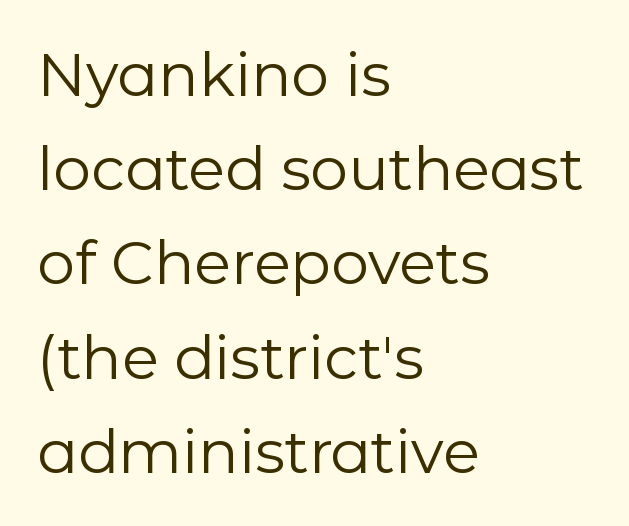
The strip under each line holds only bare page. Grotesque or geometric, the face here clearly has no serifs. Caption: face not bold, strokes unweighted. Posture: upright roman. Nobody touched the tracking dial on this one.
